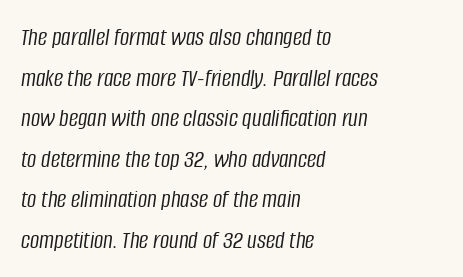
Q: Is the text bold? A: No.
Q: Is the text italic (slanted)? A: Yes, it leans right by about 8 degrees.
Q: Is the text underlined? A: No.
Q: How is the paragraph aligned? A: Left-aligned.
Q: Is the spacing between letters normal or unusually wide? A: Normal.
Q: Is the spacing between lines tight, normal or loose? A: Normal.
